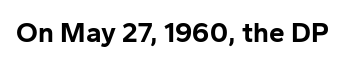
Q: Is the text bold? A: Yes.
Q: Is the text italic (slanted)? A: No, it is upright.
Q: Is the typeface a serif or a sans-serif typeface? A: Sans-serif.
Q: Is the text underlined? A: No.
Q: Is the spacing between letters normal or unusually wide? A: Normal.
Q: Width (condensed, normal, or wide)? A: Normal.
Q: Stroke contrast? A: Low.
Q: x-height? A: Medium.
Q: Monospaced? A: No.
